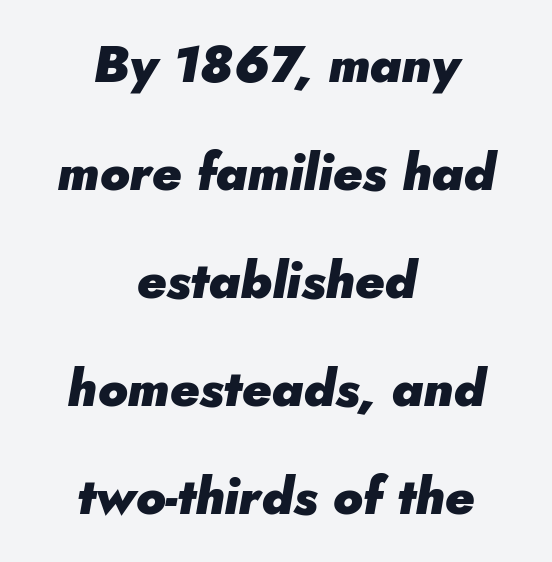
Q: Is the text bold? A: Yes.
Q: Is the text italic (slanted)? A: Yes, it leans right by about 5 degrees.
Q: Is the text underlined? A: No.
Q: How is the paragraph aligned? A: Centered.
Q: Is the spacing between letters normal or unusually wide? A: Normal.
Q: Is the spacing between lines tight, normal or loose? A: Loose.
Q: Width (condensed, normal, or wide)? A: Normal.
Q: Stroke contrast? A: Low.
Q: x-height? A: Small.
Q: Monospaced? A: No.
